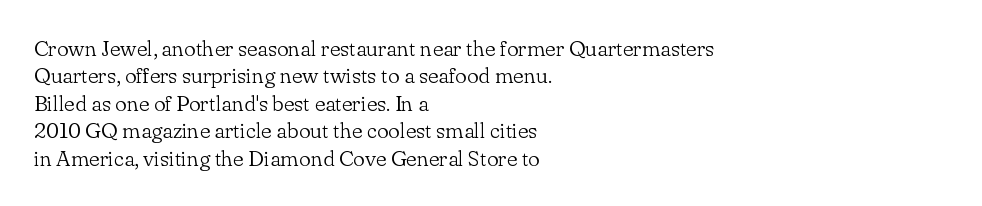
Q: Is the text bold? A: No.
Q: Is the text italic (slanted)? A: No, it is upright.
Q: Is the text underlined? A: No.
Q: How is the paragraph aligned? A: Left-aligned.
Q: Is the spacing between letters normal or unusually wide? A: Normal.
Q: Is the spacing between lines tight, normal or loose? A: Normal.
